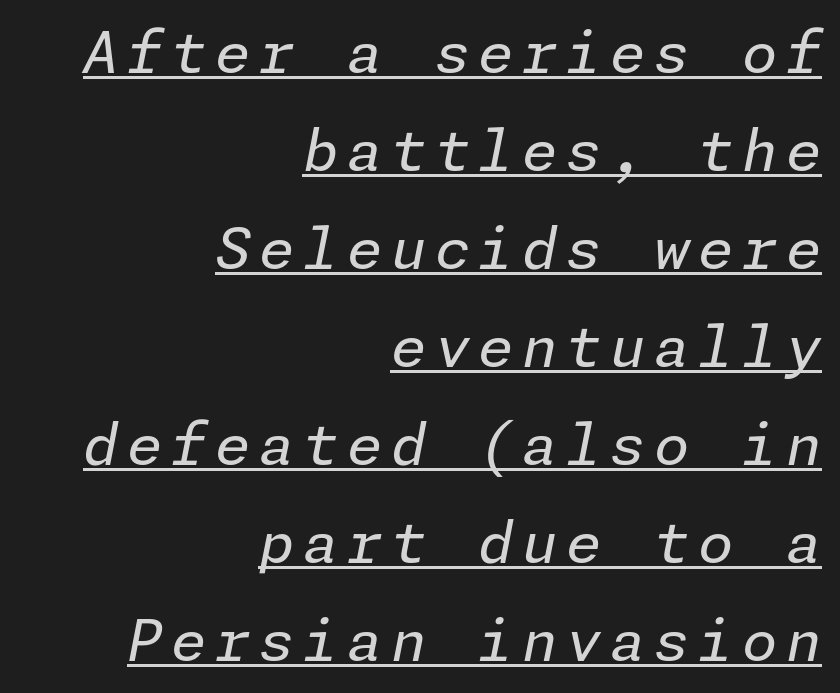
Q: Is the text bold? A: No.
Q: Is the text italic (slanted)? A: Yes, it leans right by about 11 degrees.
Q: Is the text underlined? A: Yes.
Q: How is the paragraph aligned? A: Right-aligned.
Q: Width (condensed, normal, or wide)? A: Normal.
Q: Stroke contrast? A: Low.
Q: x-height? A: Medium.
